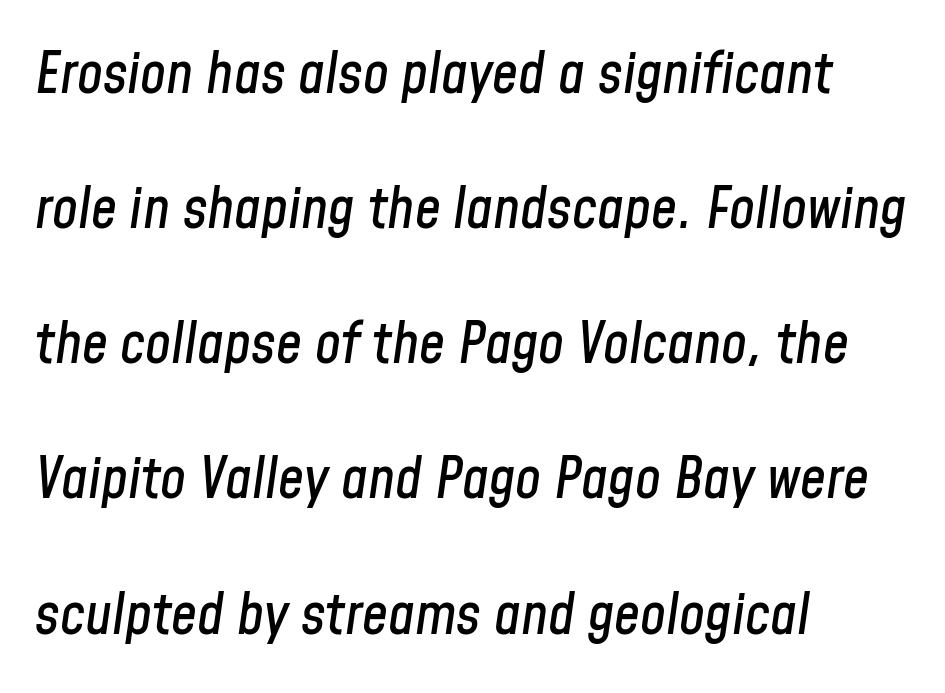
Q: Is the text italic (slanted)? A: Yes, it leans right by about 8 degrees.
Q: Is the text underlined? A: No.
Q: How is the paragraph aligned? A: Left-aligned.
Q: Is the spacing between letters normal or unusually wide? A: Normal.
Q: Is the spacing between lines tight, normal or loose? A: Loose.
Q: Width (condensed, normal, or wide)? A: Condensed.
Q: Stroke contrast? A: Low.
Q: x-height? A: Medium.
Q: Monospaced? A: No.
